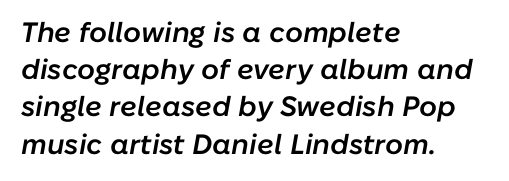
The image shows 28 px semibold type, italic (leaning right); set left-aligned, normal line spacing (1.33x), normal letter spacing, not underlined; low stroke contrast and a medium x-height.
